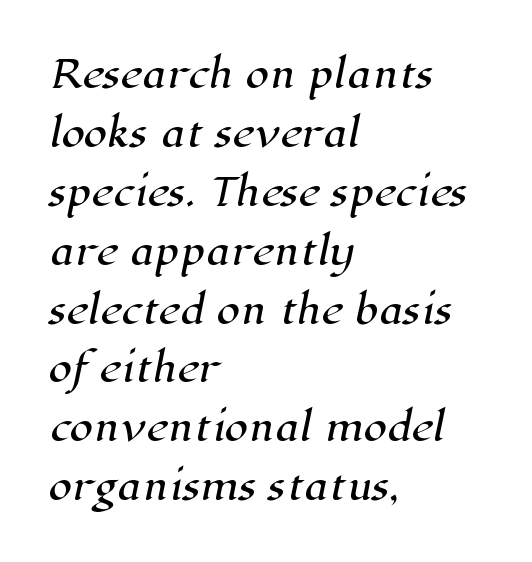
The image shows 38 px serif type; set left-aligned, normal line spacing (1.55x), normal letter spacing, not underlined; high stroke contrast and a medium x-height.
